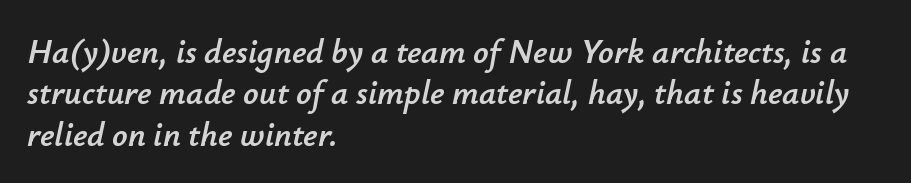
{"italic": "yes", "lean": "right", "slant_degrees": 12, "width": "normal", "stroke_contrast": "low", "x_height": "small", "monospaced": "no", "underline": "no", "align": "left", "line_spacing_ratio": 1.22, "letter_spacing": "normal", "letter_spacing_em": 0.0, "glyph_px": 34}
